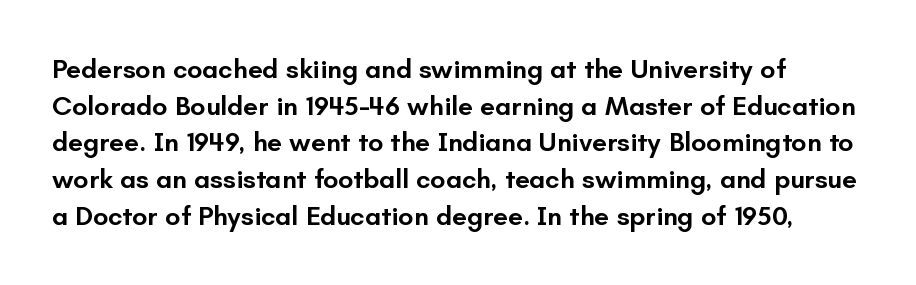
The image shows 27 px text type, upright; set normal line spacing (1.36x), normal letter spacing, not underlined.
